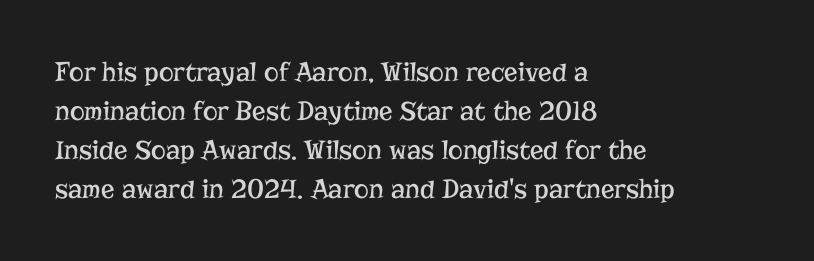
The glyphs are unaccompanied by any horizontal stroke below them. The passage shown has conventional tracking throughout. Quick note: not italic, upright. Whoever set this chose a conventional vertical rhythm. The weight would be labelled regular, book, light, or lighter still. You could not count columns in this text — the font is proportionally spaced.
